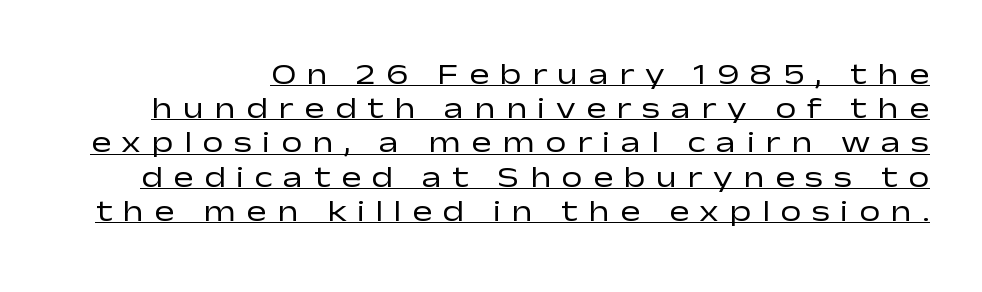
{"serif": "no", "italic": "no", "bold": "no", "weight": "regular", "width": "wide", "stroke_contrast": "low", "x_height": "medium", "monospaced": "no", "underline": "yes", "line_spacing": "tight", "line_spacing_ratio": 1.14, "letter_spacing": "wide", "letter_spacing_em": 0.35, "glyph_px": 30}
